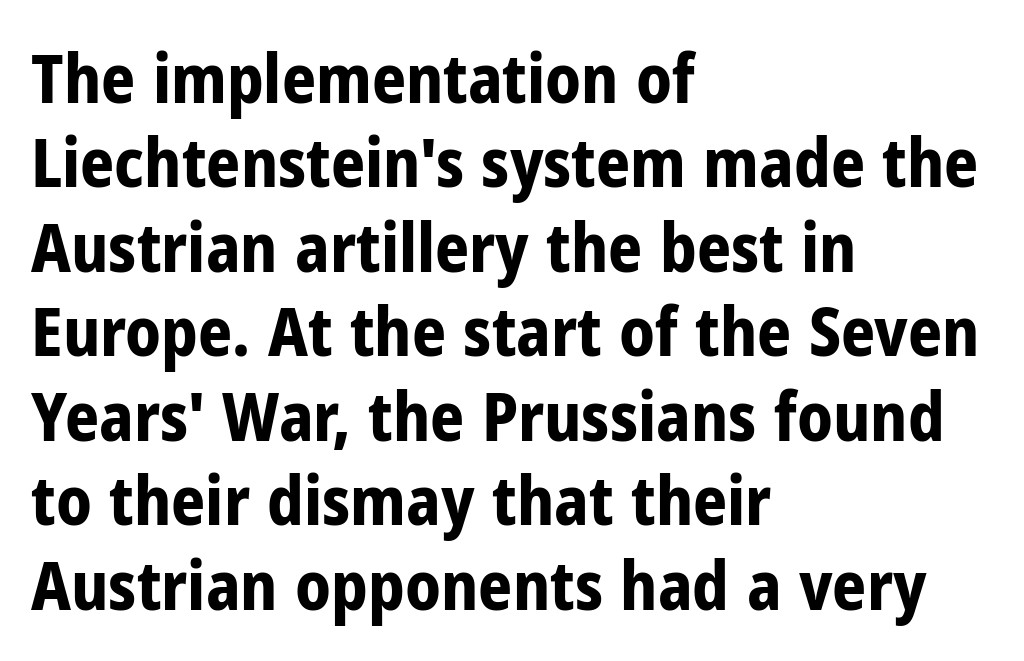
Q: Is the text bold? A: Yes.
Q: Is the text italic (slanted)? A: No, it is upright.
Q: Is the typeface a serif or a sans-serif typeface? A: Sans-serif.
Q: Is the text underlined? A: No.
Q: How is the paragraph aligned? A: Left-aligned.
Q: Is the spacing between letters normal or unusually wide? A: Normal.
Q: Is the spacing between lines tight, normal or loose? A: Normal.
Q: Width (condensed, normal, or wide)? A: Condensed.
Q: Stroke contrast? A: Low.
Q: x-height? A: Medium.
Q: Monospaced? A: No.
